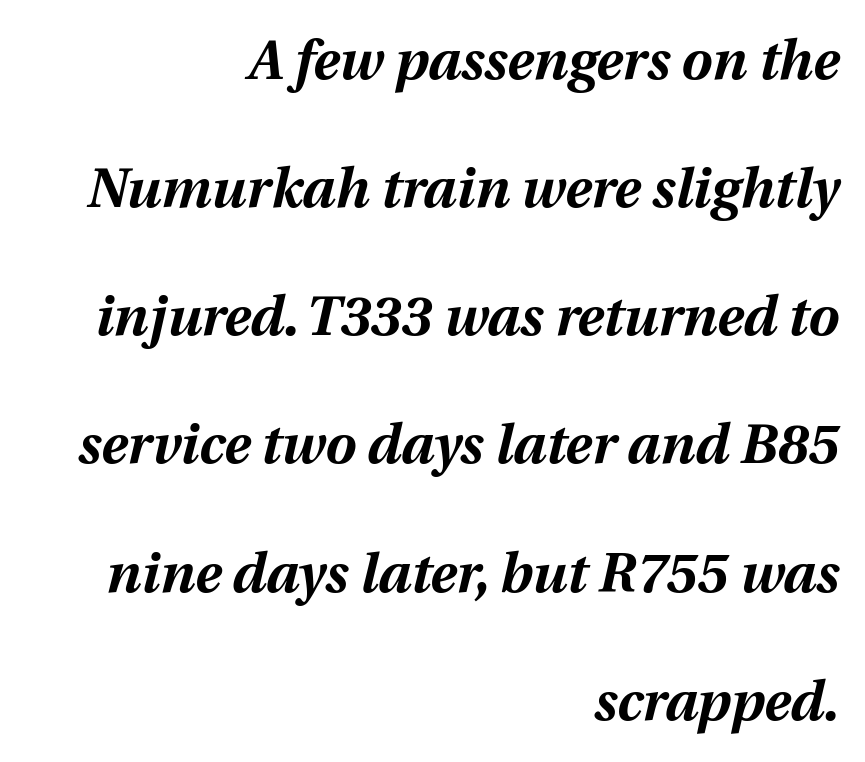
Quick note: interline space is abundant. Notice how thick the strokes are: this is what a full bold looks like. Beneath every word, the page is bare. The typesetter chose a ragged-left arrangement here. If you drew a line through each stem, it would be angled. Proportional: the letters do not fall into vertical columns.
